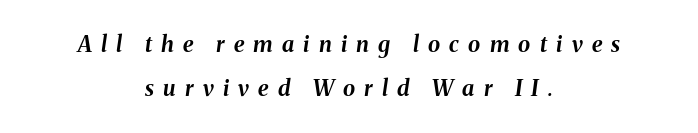
Substantial extra tracking has been applied to these lines. The space directly below the letters is spotless. Teacher's note: observe the equal gaps on both sides — that is centered alignment. Does the leading feel generous? Absolutely, it's lavish. On the weight axis this lands at bold, roughly 700. The text carries the slant typical of an italic or oblique font.
